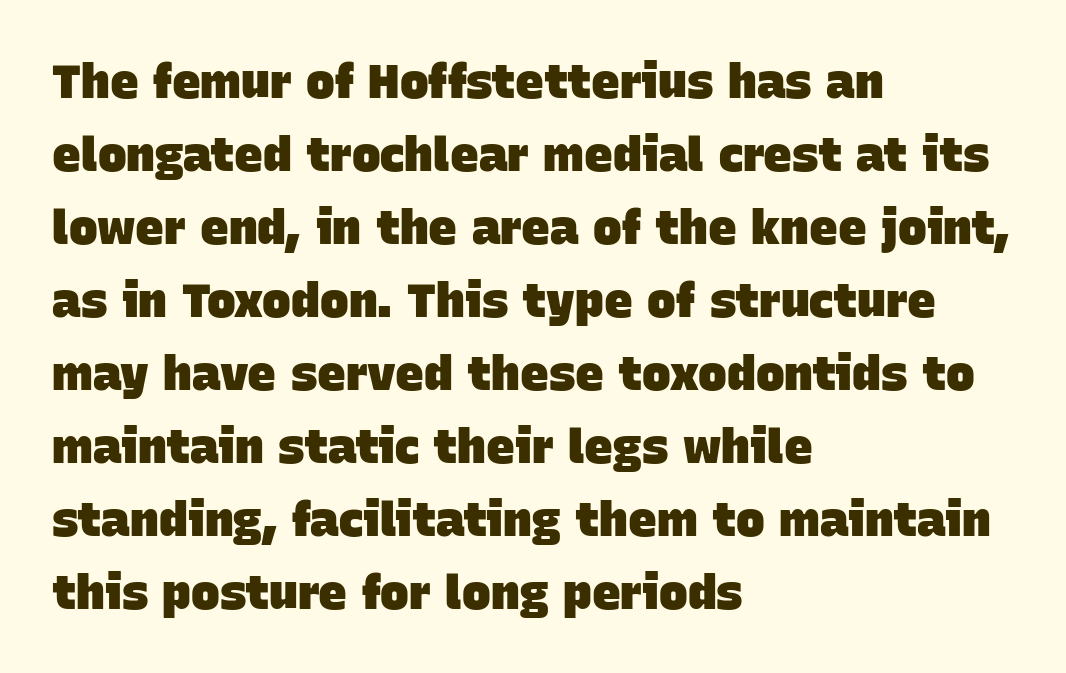
Q: Is the text bold? A: Yes.
Q: Is the typeface a serif or a sans-serif typeface? A: Sans-serif.
Q: Is the text underlined? A: No.
Q: How is the paragraph aligned? A: Left-aligned.
Q: Is the spacing between letters normal or unusually wide? A: Normal.
Q: Is the spacing between lines tight, normal or loose? A: Normal.
Q: Width (condensed, normal, or wide)? A: Normal.
Q: Stroke contrast? A: Low.
Q: x-height? A: Large.
Q: Monospaced? A: No.
